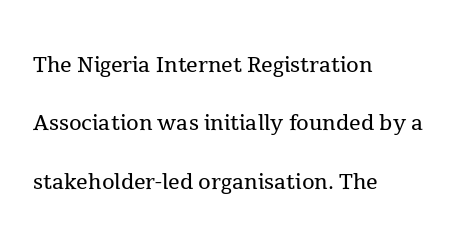
Q: Is the text bold? A: No.
Q: Is the text italic (slanted)? A: No, it is upright.
Q: Is the typeface a serif or a sans-serif typeface? A: Serif.
Q: Is the text underlined? A: No.
Q: How is the paragraph aligned? A: Left-aligned.
Q: Is the spacing between letters normal or unusually wide? A: Normal.
Q: Is the spacing between lines tight, normal or loose? A: Loose.
Q: Width (condensed, normal, or wide)? A: Normal.
Q: x-height? A: Medium.
Q: Monospaced? A: No.
